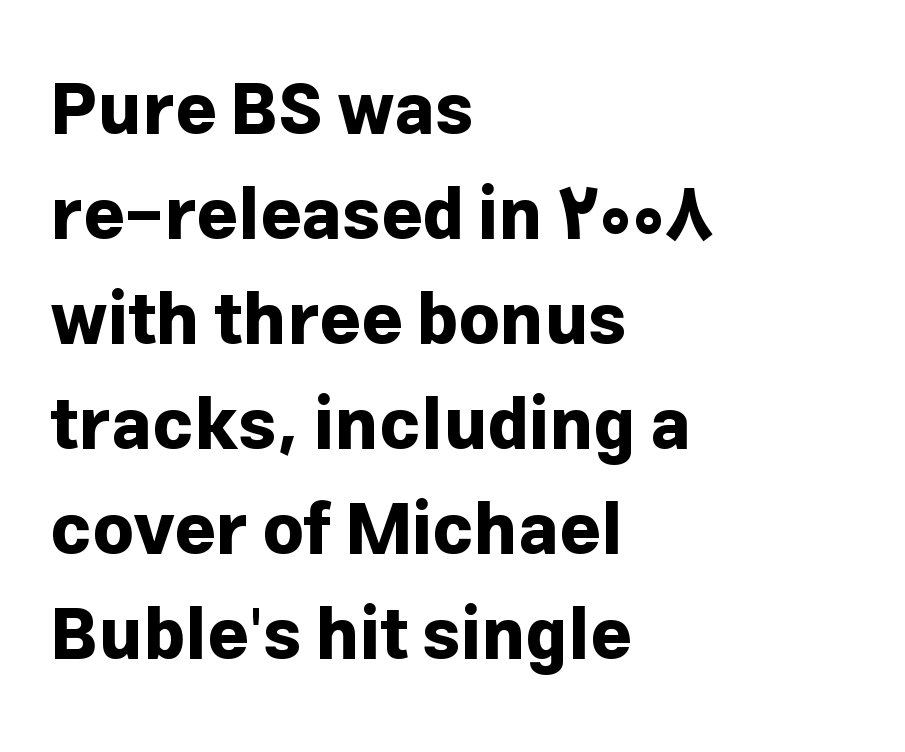
The image shows 71 px bold sans-serif type, upright; set left-aligned, normal line spacing (1.48x), normal letter spacing, not underlined; low stroke contrast and a medium x-height.
